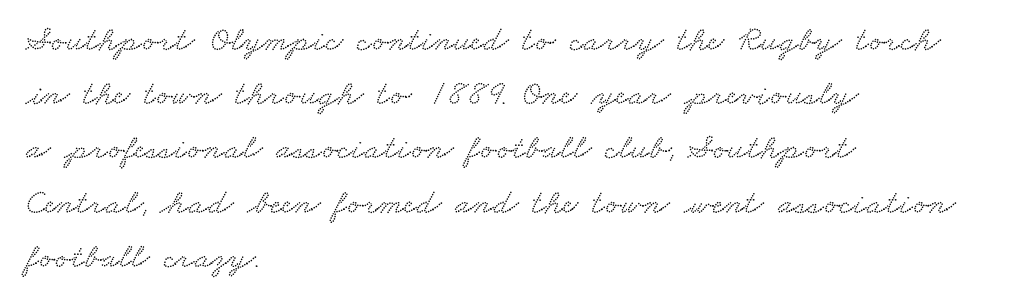
{"serif": "yes", "width": "wide", "stroke_contrast": "low", "x_height": "small", "monospaced": "no", "underline": "no", "align": "left", "line_spacing": "normal", "line_spacing_ratio": 1.55, "letter_spacing": "normal", "letter_spacing_em": 0.0, "glyph_px": 35}
